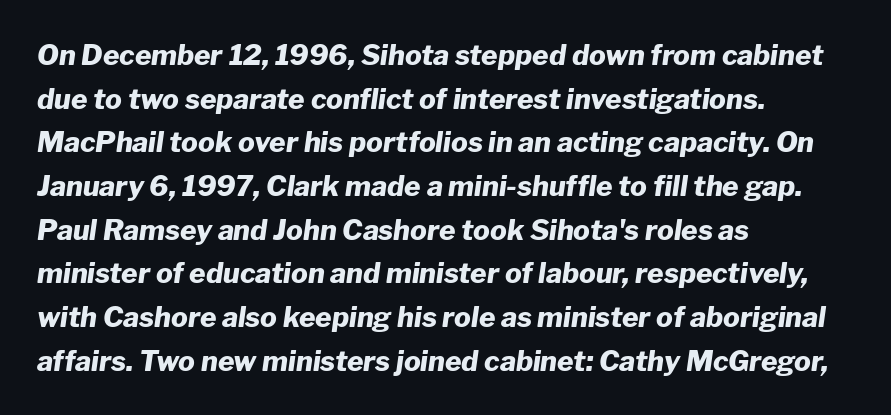
{"italic": "yes", "lean": "right", "slant_degrees": 8, "bold": "yes", "weight": "heavy", "width": "normal", "stroke_contrast": "low", "x_height": "medium", "monospaced": "no", "underline": "no", "align": "left", "line_spacing": "normal", "line_spacing_ratio": 1.56, "letter_spacing": "normal", "letter_spacing_em": 0.0, "glyph_px": 28}
